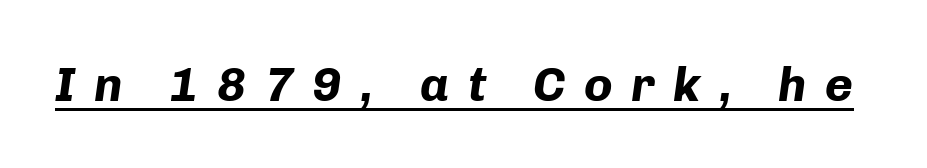
Q: Is the text bold? A: Yes.
Q: Is the text italic (slanted)? A: Yes, it leans right by about 8 degrees.
Q: Is the text underlined? A: Yes.
Q: Is the spacing between letters normal or unusually wide? A: Unusually wide.
Q: Width (condensed, normal, or wide)? A: Normal.
Q: Stroke contrast? A: Low.
Q: x-height? A: Medium.
Q: Monospaced? A: No.
